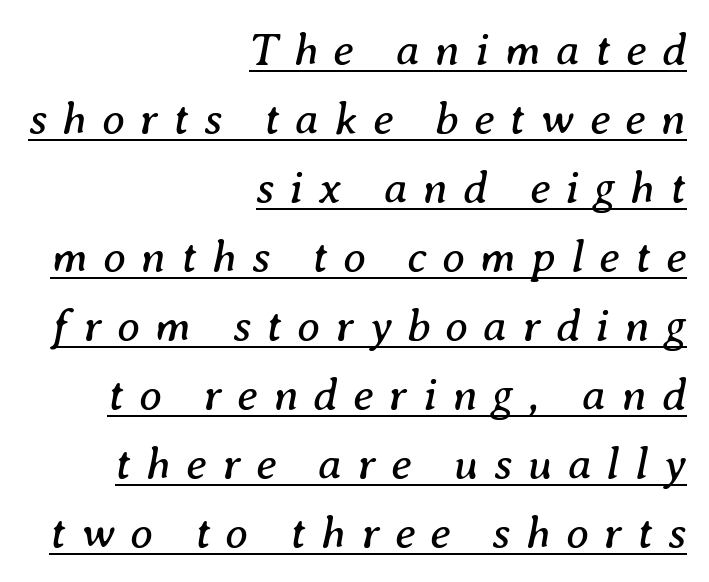
Q: Is the text bold? A: No.
Q: Is the text italic (slanted)? A: Yes, it leans right by about 8 degrees.
Q: Is the typeface a serif or a sans-serif typeface? A: Serif.
Q: Is the text underlined? A: Yes.
Q: How is the paragraph aligned? A: Right-aligned.
Q: Is the spacing between letters normal or unusually wide? A: Unusually wide.
Q: Is the spacing between lines tight, normal or loose? A: Normal.
Q: Width (condensed, normal, or wide)? A: Normal.
Q: Stroke contrast? A: Medium.
Q: x-height? A: Medium.
Q: Monospaced? A: No.
